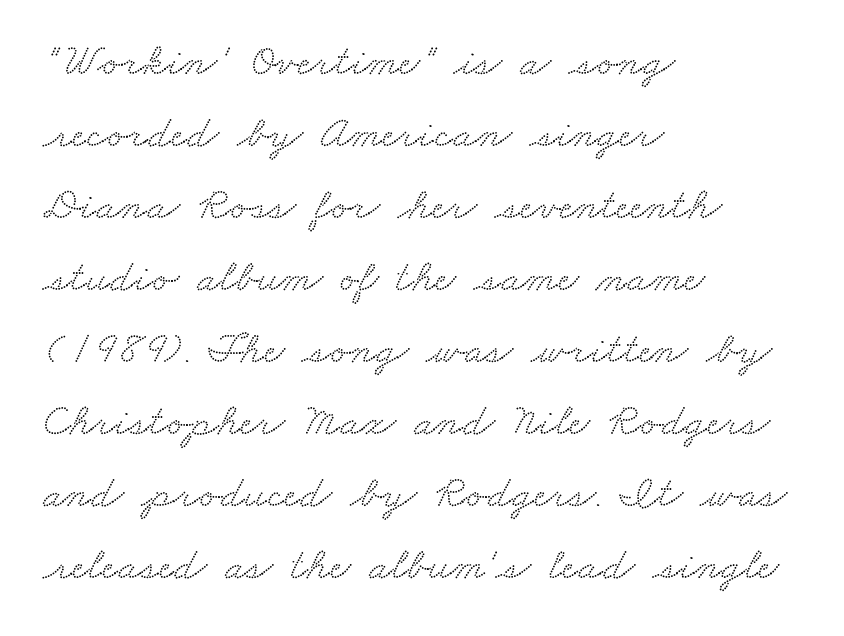
The image shows 45 px wide serif type; set left-aligned, normal line spacing (1.6x), normal letter spacing, not underlined; low stroke contrast and a small x-height.
